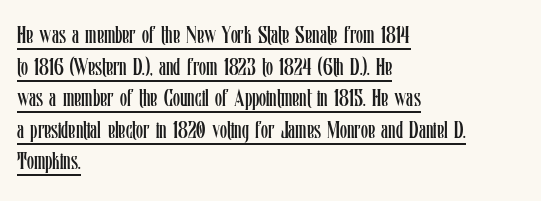
The image shows 23 px text type, upright; set left-aligned, normal line spacing (1.37x), normal letter spacing, underlined.
